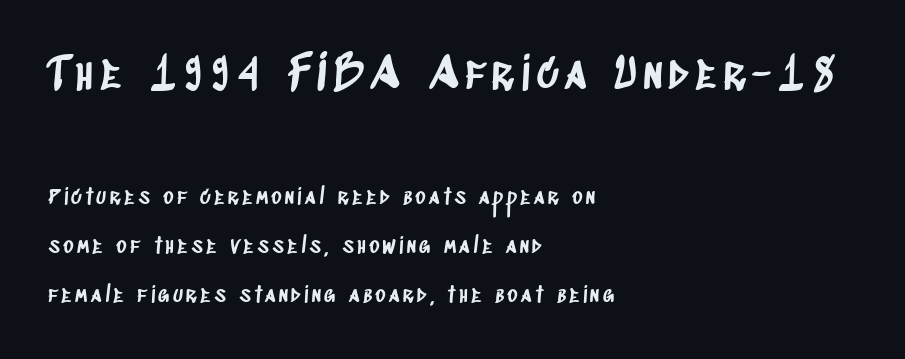
The image shows 45 px condensed sans-serif type; set left-aligned, loose line spacing (2.23x), not underlined; the first (top) block is 2.05x larger; low stroke contrast and a large x-height.
